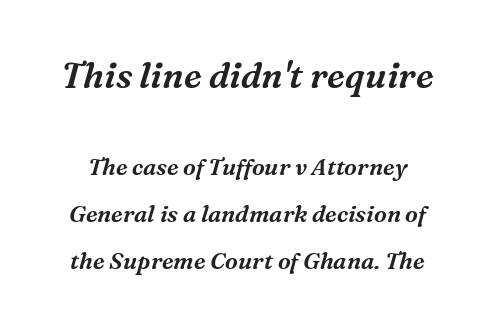
The upper block of text is set noticeably larger than the block beneath it. What kind of face is this? One with serifs. Widely set lines give the paragraph a tall, airy silhouette. Honestly, there is no underline to notice here at all. Observe the ordinary spacing: letters are neighbours, not strangers.
